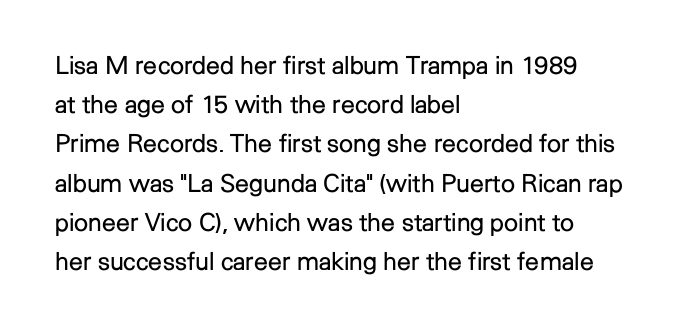
The image shows 25 px text type, upright; set left-aligned, normal line spacing (1.57x), normal letter spacing, not underlined.
